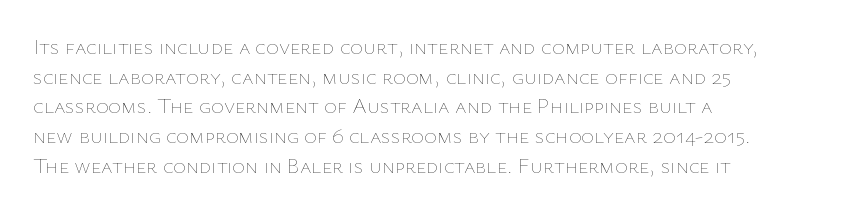
Unmarked baselines from the first word to the last. The designer left line spacing at the default. The rendering anchors every line to the left-hand side. The gaps between neighbouring characters are ordinary and unremarkable. The type sits square on the baseline with zero lean.
